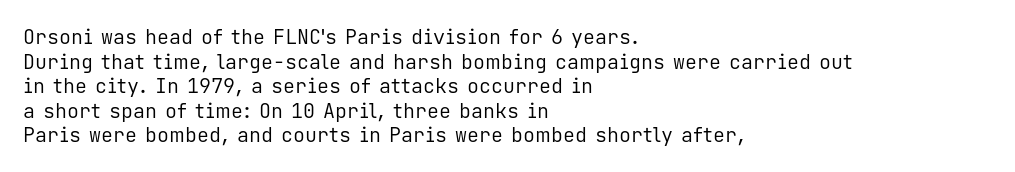
Casual observation: everything's shoved over to the left. This is not heavy type; no bold has been used. Italic? Not at all — the glyphs are vertical. The space beneath each line is pristine and unruled. No extra tracking has been applied to these lines.
